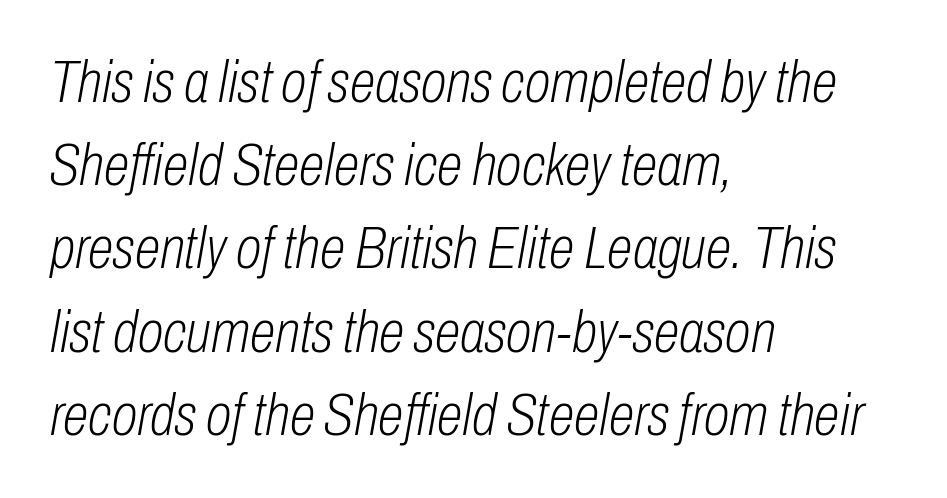
{"italic": "yes", "lean": "right", "slant_degrees": 10, "bold": "no", "weight": "light", "width": "condensed", "stroke_contrast": "low", "x_height": "medium", "monospaced": "no", "underline": "no", "align": "left", "line_spacing": "normal", "line_spacing_ratio": 1.41, "letter_spacing": "normal", "letter_spacing_em": 0.0, "glyph_px": 59}
